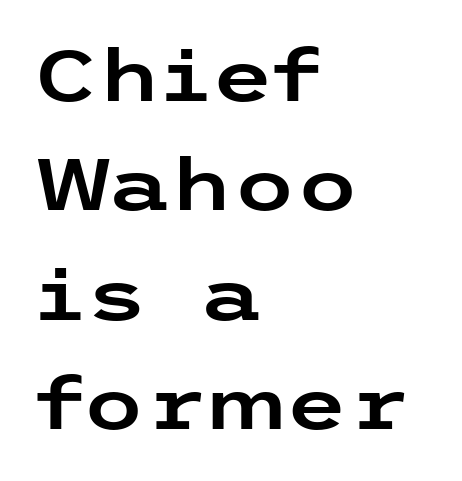
{"serif": "no", "italic": "no", "width": "wide", "stroke_contrast": "low", "x_height": "medium", "underline": "no", "align": "left", "line_spacing": "normal", "line_spacing_ratio": 1.52, "letter_spacing": "normal", "letter_spacing_em": 0.0, "glyph_px": 72}
